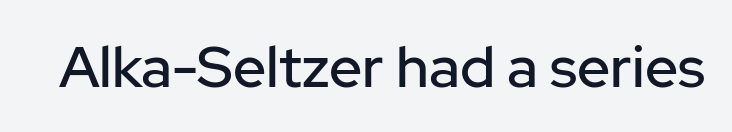
The image shows 58 px sans-serif type, upright; set normal letter spacing, not underlined; low stroke contrast and a medium x-height.
